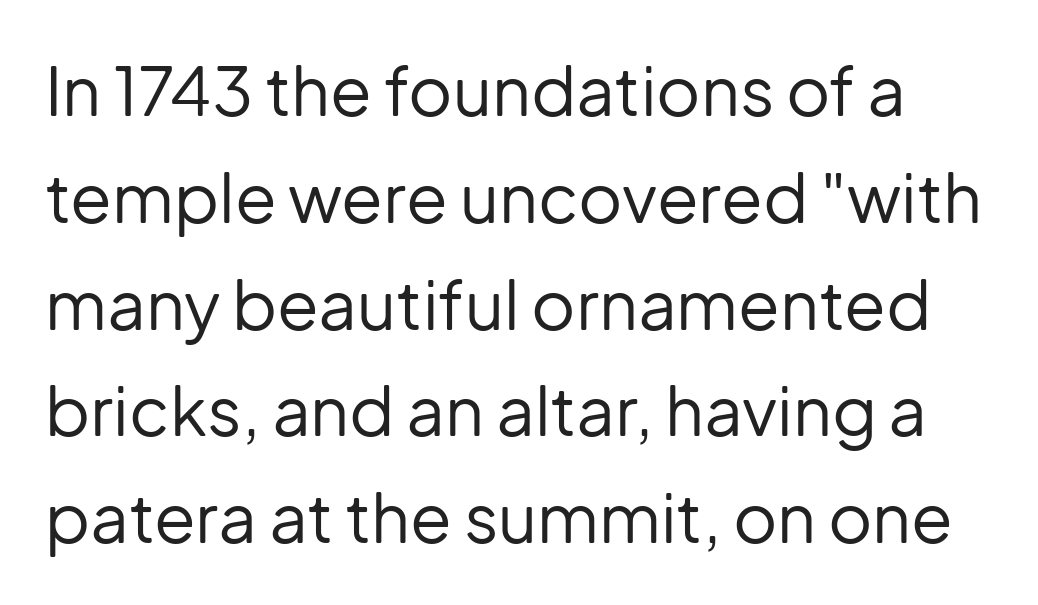
Summary of vertical rhythm: regular, with standard interline spacing. The typography opts for an upright posture over an oblique one. The weight tops out at a normal text grade. The face used here is a sans, in the tradition of grotesques and geometrics. What stands out about the letter spacing? Nothing — it is the standard amount.
